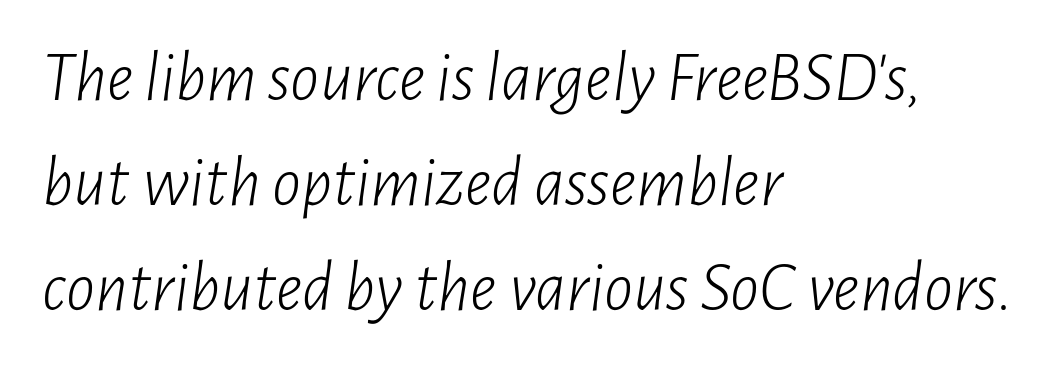
Q: Is the text bold? A: No.
Q: Is the text italic (slanted)? A: Yes, it leans right by about 7 degrees.
Q: Is the text underlined? A: No.
Q: How is the paragraph aligned? A: Left-aligned.
Q: Is the spacing between letters normal or unusually wide? A: Normal.
Q: Is the spacing between lines tight, normal or loose? A: Normal.
Q: Width (condensed, normal, or wide)? A: Condensed.
Q: Stroke contrast? A: Low.
Q: x-height? A: Medium.
Q: Monospaced? A: No.
